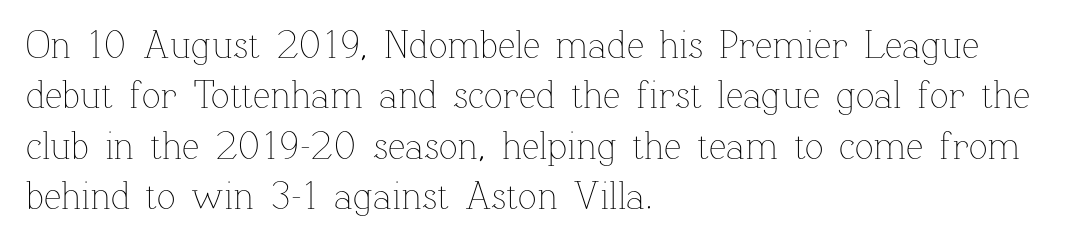
The image shows 39 px thin type, upright; set left-aligned, normal line spacing (1.29x), normal letter spacing, not underlined; low stroke contrast and a medium x-height.
